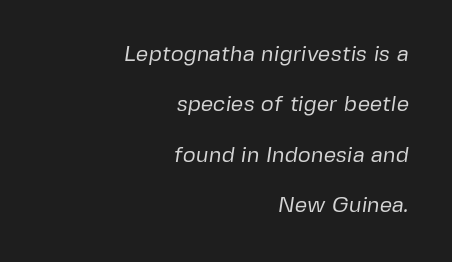
{"bold": "no", "underline": "no", "align": "right", "line_spacing": "loose", "line_spacing_ratio": 2.29, "letter_spacing": "normal", "letter_spacing_em": 0.0, "glyph_px": 22}
